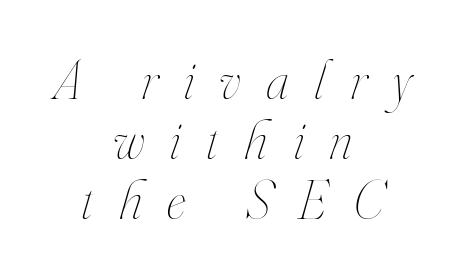
These lines are rendered in a variable-pitch font. The text carries the slant typical of an italic or oblique font. Horizontal alignment here is central, giving a formal, balanced look. These glyphs show unthickened strokes, regular width or finer. Regarding leading, the lines here are crowded together. Just letters on the line, the space beneath them empty.
